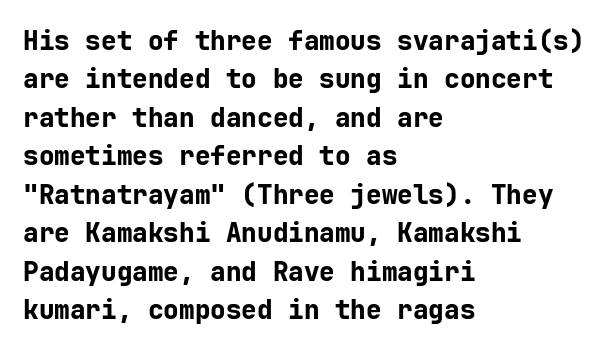
Q: Is the text bold? A: Yes.
Q: Is the text italic (slanted)? A: No, it is upright.
Q: Is the text underlined? A: No.
Q: How is the paragraph aligned? A: Left-aligned.
Q: Is the spacing between letters normal or unusually wide? A: Normal.
Q: Is the spacing between lines tight, normal or loose? A: Normal.
